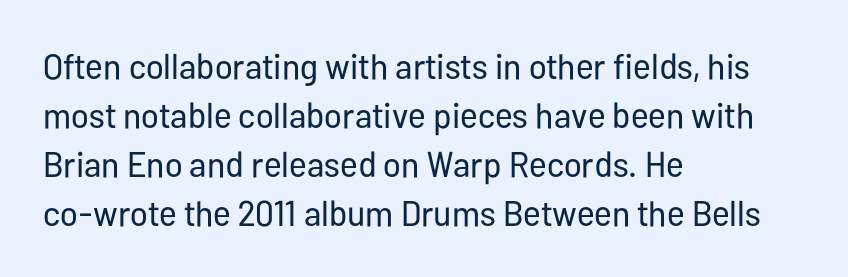
Underlining? Definitely not there. Rows of type keep a routine distance in the vertical direction. Spacing verdict: proportional, widths tailored to each character. Notice how the stems are strictly vertical — no italics here. Typographically, this falls in the sans-serif category. On a weight scale, this lands at 450 or below.
